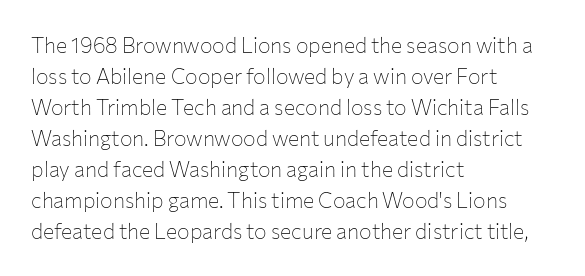
No chunkiness to these letters — they're not bold. The area under the type is left untouched. This rendering uses left alignment, leaving the right contour irregular. The font's upright variant was chosen for this text. Compared with typical body copy, the letter spacing here is the same.
